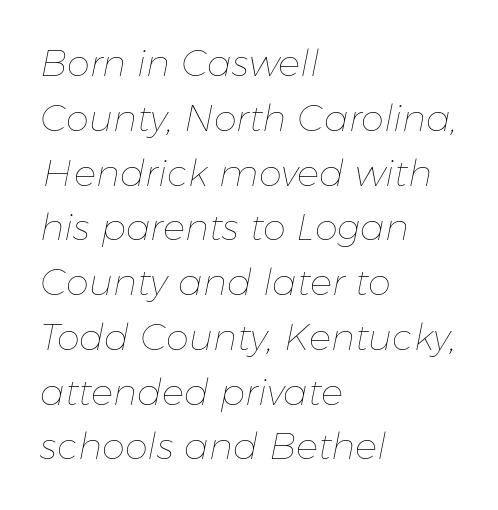
Q: Is the text bold? A: No.
Q: Is the text italic (slanted)? A: Yes, it leans right by about 11 degrees.
Q: Is the text underlined? A: No.
Q: How is the paragraph aligned? A: Left-aligned.
Q: Is the spacing between letters normal or unusually wide? A: Normal.
Q: Is the spacing between lines tight, normal or loose? A: Normal.
Q: Width (condensed, normal, or wide)? A: Normal.
Q: Stroke contrast? A: Low.
Q: x-height? A: Medium.
Q: Monospaced? A: No.
